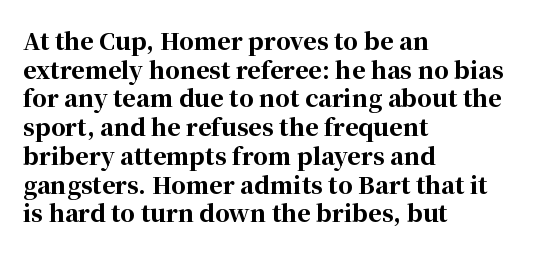
Q: Is the text bold? A: Yes.
Q: Is the text italic (slanted)? A: No, it is upright.
Q: Is the text underlined? A: No.
Q: How is the paragraph aligned? A: Left-aligned.
Q: Is the spacing between letters normal or unusually wide? A: Normal.
Q: Is the spacing between lines tight, normal or loose? A: Normal.
